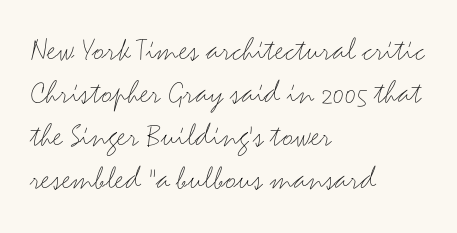
The image shows 34 px light, wide sans-serif type; set left-aligned, normal line spacing (1.26x), normal letter spacing, not underlined; medium stroke contrast and a small x-height.
